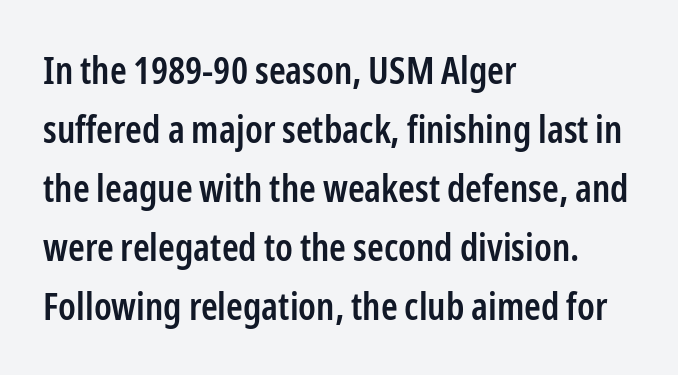
The image shows 38 px semibold, condensed sans-serif type, upright; set left-aligned, normal line spacing (1.55x), normal letter spacing, not underlined; low stroke contrast and a medium x-height.
